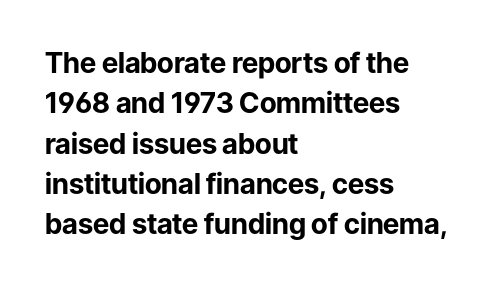
The image shows 28 px bold sans-serif type, upright; set left-aligned, normal line spacing (1.44x), normal letter spacing, not underlined; low stroke contrast and a medium x-height.
